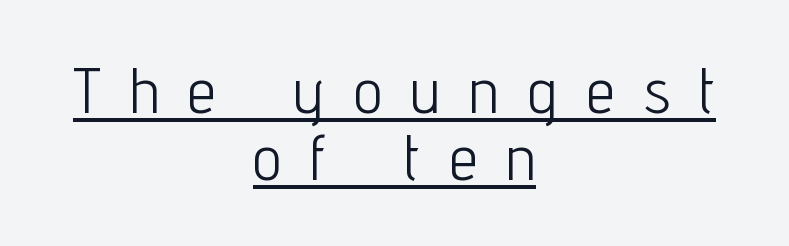
{"serif": "no", "italic": "no", "bold": "no", "weight": "light", "width": "condensed", "stroke_contrast": "low", "x_height": "medium", "monospaced": "no", "underline": "yes", "align": "center", "line_spacing": "tight", "line_spacing_ratio": 1.04, "letter_spacing": "wide", "letter_spacing_em": 0.47, "glyph_px": 64}
